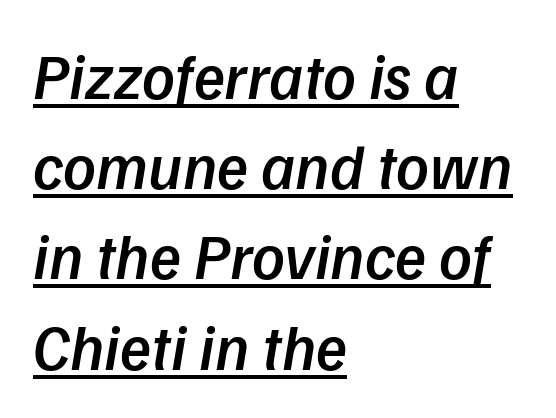
This sample uses an oblique cut, with every glyph tilted off the vertical. Notice how the passage keeps a crisp vertical edge on the left only. Quick note: underline on. The letters advance in unequal steps, a hallmark of proportional type.
